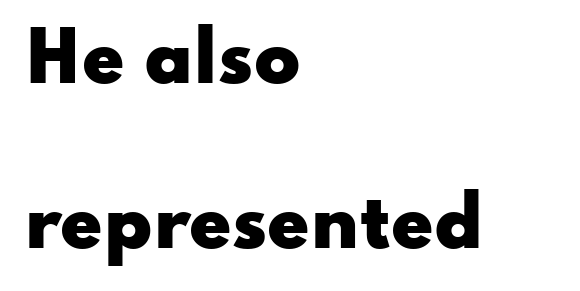
The image shows 68 px heavy, wide sans-serif type, upright; set left-aligned, loose line spacing (2.43x), normal letter spacing, not underlined; low stroke contrast and a small x-height.
